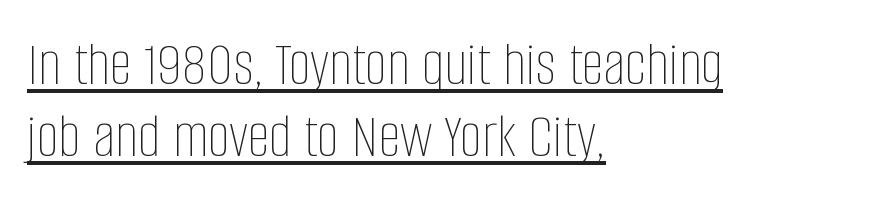
The weight would be labelled regular, book, light, or lighter still. The specimen reads as upright at a glance. Here the designer chose a conventional face with non-uniform glyph widths. Every word sits above its own underline.
